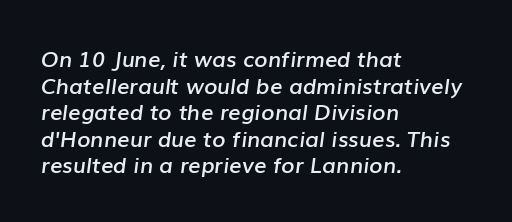
{"italic": "yes", "lean": "right", "slant_degrees": 7, "bold": "semi", "underline": "no", "align": "left", "line_spacing_ratio": 1.21, "letter_spacing": "normal", "letter_spacing_em": 0.0, "glyph_px": 22}
